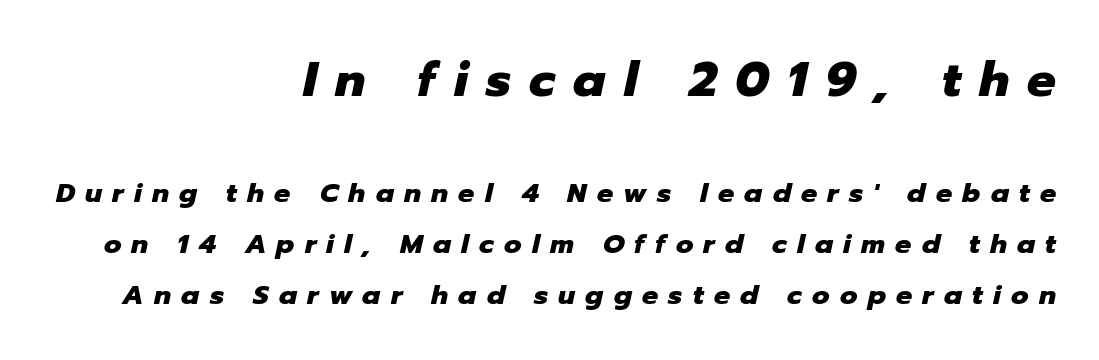
{"italic": "yes", "lean": "right", "slant_degrees": 12, "bold": "yes", "weight": "heavy", "width": "normal", "stroke_contrast": "low", "x_height": "medium", "monospaced": "no", "underline": "no", "align": "right", "line_spacing_ratio": 1.89, "letter_spacing": "wide", "letter_spacing_em": 0.38, "larger_block": "first", "size_ratio": 1.78, "glyph_px": 48}
